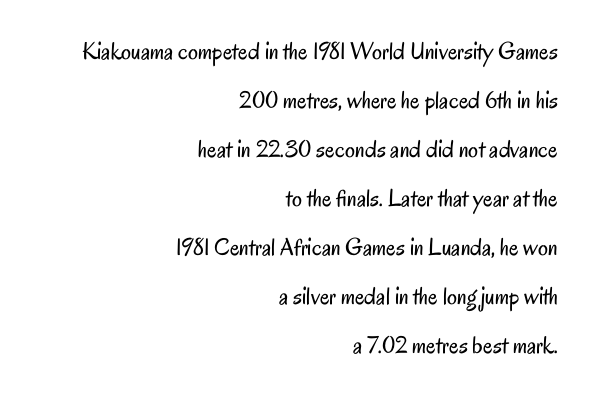
The image shows 25 px text type, upright; set right-aligned, loose line spacing (1.96x), normal letter spacing, not underlined.
